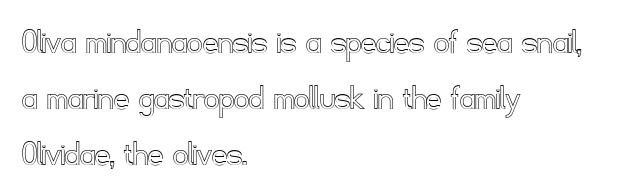
Q: Is the text italic (slanted)? A: No, it is upright.
Q: Is the text underlined? A: No.
Q: How is the paragraph aligned? A: Left-aligned.
Q: Is the spacing between letters normal or unusually wide? A: Normal.
Q: Is the spacing between lines tight, normal or loose? A: Normal.
Q: Width (condensed, normal, or wide)? A: Normal.
Q: x-height? A: Small.
Q: Monospaced? A: No.
